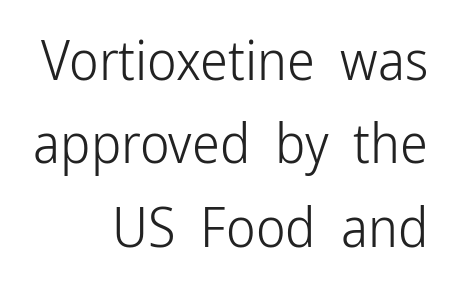
The image shows 56 px light, condensed sans-serif type, upright; set right-aligned, normal line spacing (1.49x), normal letter spacing, not underlined; low stroke contrast and a medium x-height.
